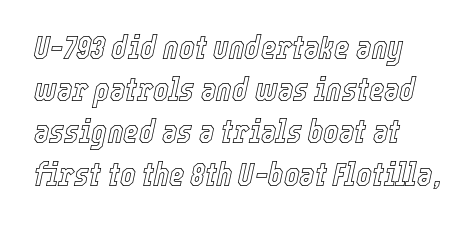
{"italic": "yes", "lean": "right", "slant_degrees": 12, "width": "condensed", "x_height": "medium", "monospaced": "no", "underline": "no", "align": "left", "line_spacing": "normal", "line_spacing_ratio": 1.28, "letter_spacing": "normal", "letter_spacing_em": 0.0, "glyph_px": 33}
